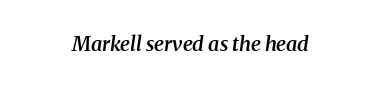
The image shows 20 px text type, italic (leaning right); set centered, normal letter spacing, not underlined.
